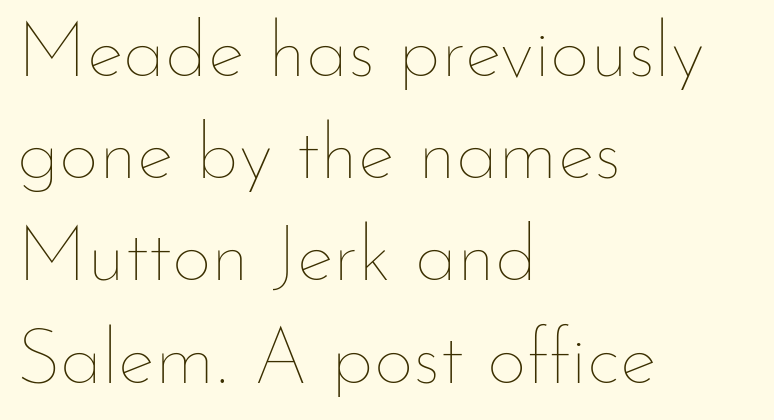
Lines of text with bare space underneath. One-word summary of the alignment: left. The lettering stays uniformly vertical, giving the passage a roman look. Think standard paragraph weight, or any step lighter than that. The face used here is proportionally spaced, like ordinary book or web type.
